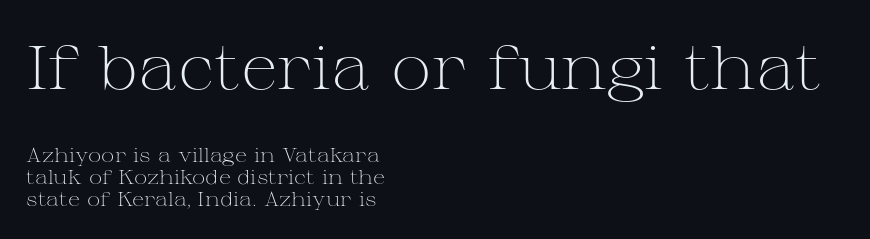
Q: Is the text bold? A: No.
Q: Is the text italic (slanted)? A: No, it is upright.
Q: Is the typeface a serif or a sans-serif typeface? A: Serif.
Q: Is the text underlined? A: No.
Q: How is the paragraph aligned? A: Left-aligned.
Q: Is the spacing between letters normal or unusually wide? A: Normal.
Q: Is the spacing between lines tight, normal or loose? A: Tight.
Q: Which block of text is set in a larger size, the first (top) or the second (bottom)? A: The first (top) one.
Q: Width (condensed, normal, or wide)? A: Wide.
Q: Stroke contrast? A: Medium.
Q: x-height? A: Medium.
Q: Monospaced? A: No.
